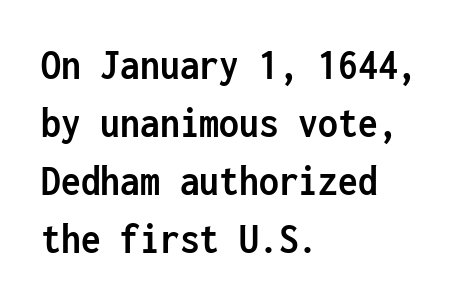
These lines keep a tight, regular rhythm from letter to letter. The letters march in equal steps, a hallmark of fixed-pitch type. These lines are composed in type without serifs. The lines in this sample share a left origin and differ only in where they stop. Italic? Not at all — the glyphs are vertical.
